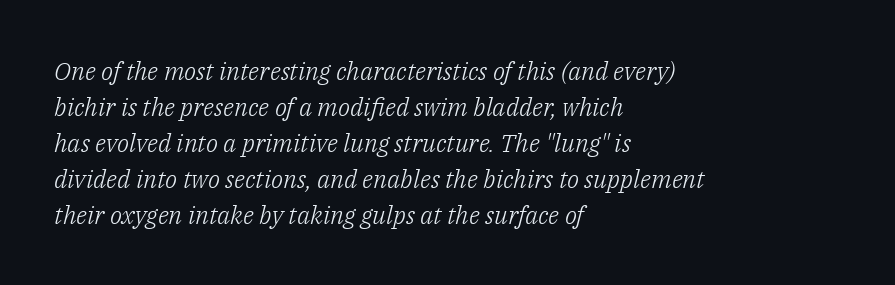
Q: Is the text bold? A: No.
Q: Is the text italic (slanted)? A: Yes, it leans right by about 14 degrees.
Q: Is the text underlined? A: No.
Q: How is the paragraph aligned? A: Left-aligned.
Q: Is the spacing between letters normal or unusually wide? A: Normal.
Q: Is the spacing between lines tight, normal or loose? A: Normal.
